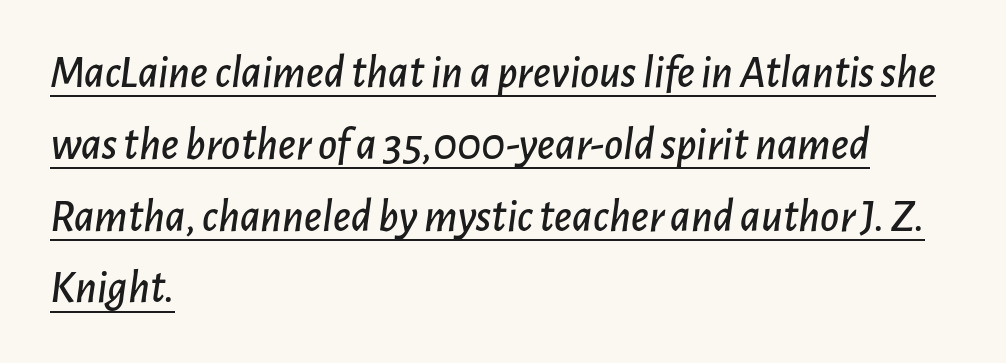
The image shows 46 px text type, italic (leaning right); set left-aligned, normal line spacing (1.56x), normal letter spacing, underlined; low stroke contrast and a medium x-height.
